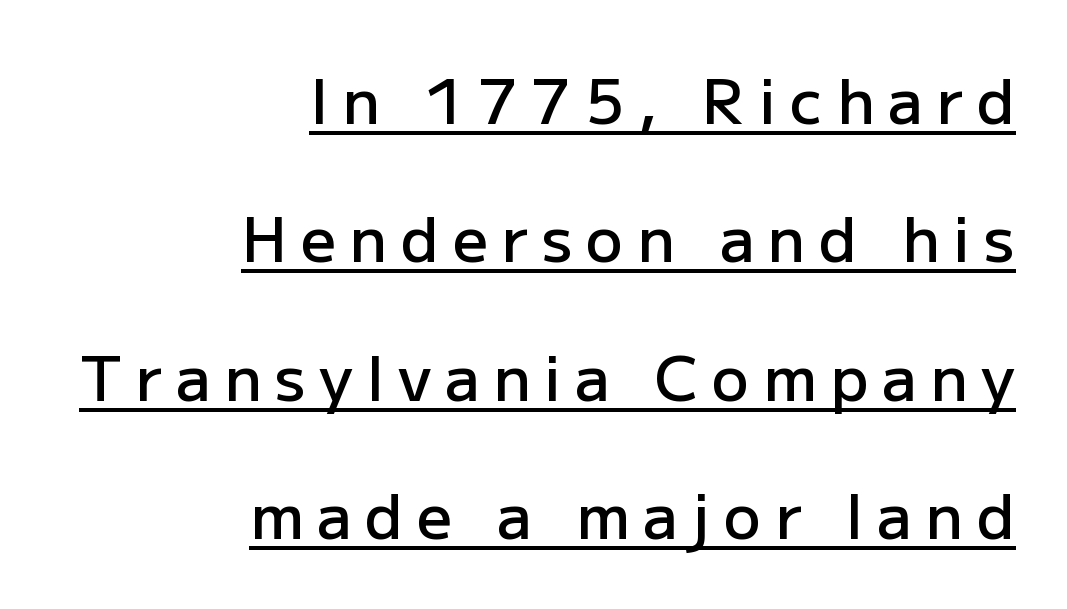
This sample uses a sans-serif face. The rendering anchors every line to the right-hand side. The font's upright variant was chosen for this text. Is there an underline? Yes — a line sits under the letters.
